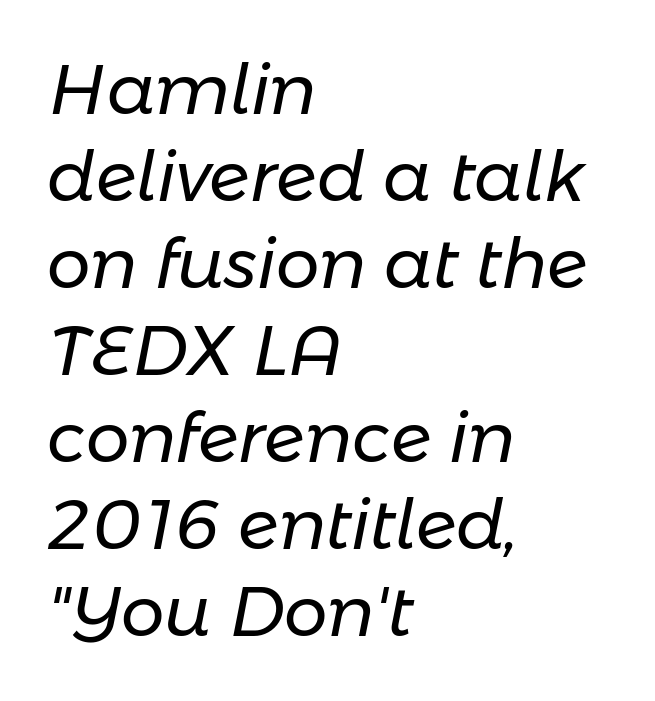
The image shows 69 px regular-weight type, italic (leaning right); set left-aligned, normal line spacing (1.26x), normal letter spacing, not underlined; low stroke contrast and a medium x-height.
